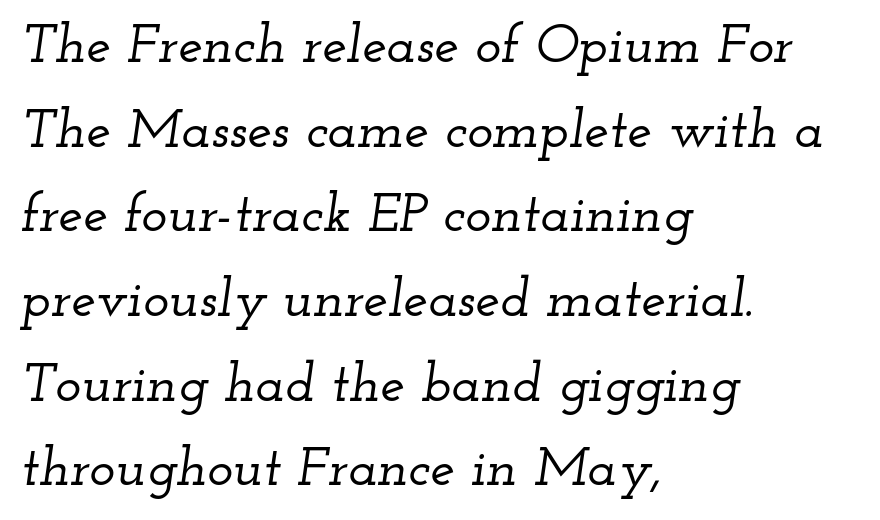
Here the designer chose a conventional face with non-uniform glyph widths. The words here are not underlined. Tracking here is standard; glyphs follow each other at the usual distance. The paragraph shown leans on its left margin. Slant detected: the letters are inclined.
